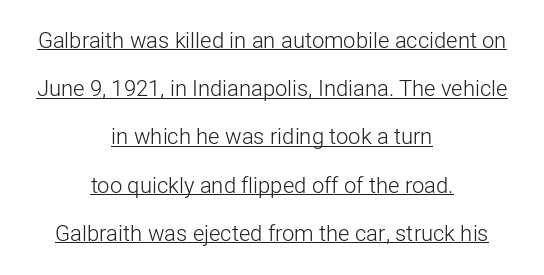
A typographer would call this underscored text. The font is comparable to plain body text, perhaps lighter. If you measured baseline to baseline, you'd find a long distance. Do the letters lean? They stand straight.
